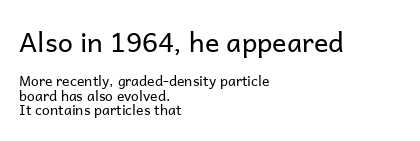
Is the stroke heavy? The answer is a plain regular-or-lighter. Clear beneath every line of the passage. The letters stand straight up with perfectly vertical stems. Default kerning and tracking; the words read as compact shapes. If you drew a ruler down the left edge, every line would touch it. This layout puts the oversized block above and the modest block below.
